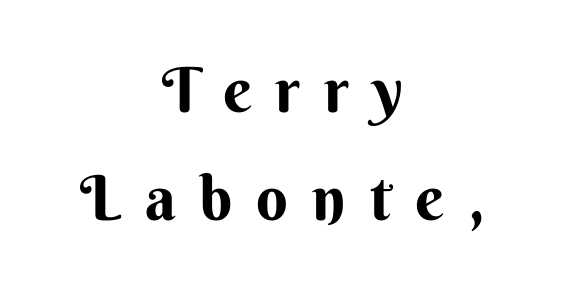
Posture: vertical. Notice how the passage keeps no hard edge, just a central spine. Look at the stroke-to-counter ratio: heavy, a bold. Examine the stroke ends and you'll find no serifs. What stands out about the letter spacing? Its width — letters are far apart.
